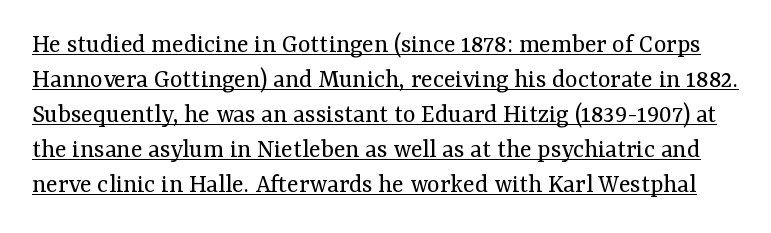
Q: Is the text bold? A: No.
Q: Is the text italic (slanted)? A: No, it is upright.
Q: Is the text underlined? A: Yes.
Q: Is the spacing between letters normal or unusually wide? A: Normal.
Q: Is the spacing between lines tight, normal or loose? A: Normal.
